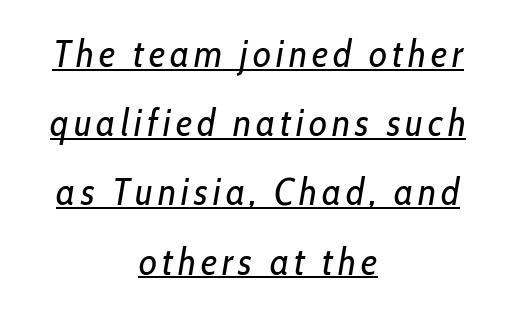
The rendered words wear a rule along their underside. The paragraph shown floats in the horizontal middle. Slant detected: the letters are inclined. These lines are rendered in a variable-pitch font.
